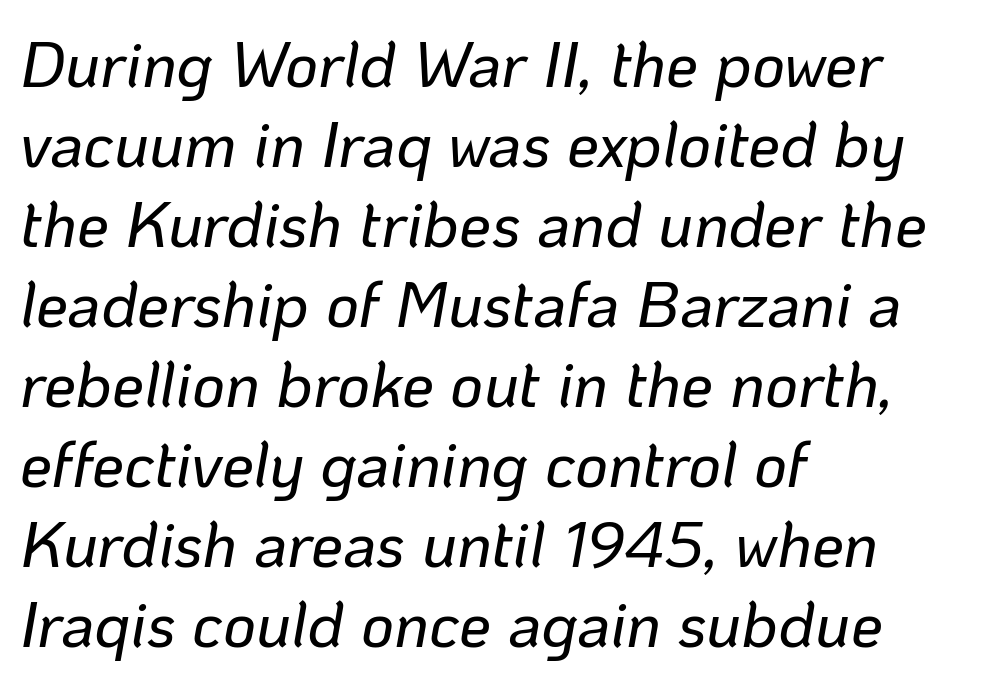
{"italic": "yes", "lean": "right", "slant_degrees": 10, "width": "normal", "stroke_contrast": "low", "x_height": "medium", "monospaced": "no", "underline": "no", "align": "left", "line_spacing": "normal", "line_spacing_ratio": 1.25, "letter_spacing": "normal", "letter_spacing_em": 0.0, "glyph_px": 64}
